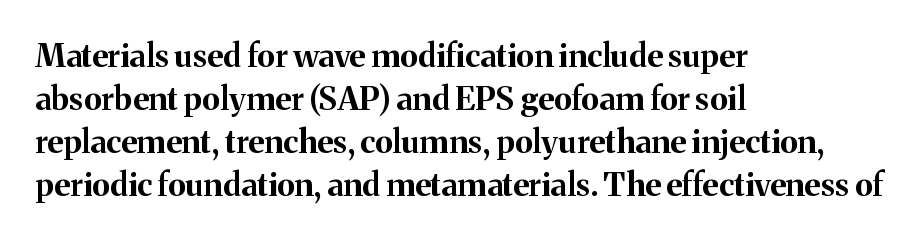
Q: Is the text bold? A: Yes.
Q: Is the text italic (slanted)? A: No, it is upright.
Q: Is the typeface a serif or a sans-serif typeface? A: Serif.
Q: Is the text underlined? A: No.
Q: How is the paragraph aligned? A: Left-aligned.
Q: Is the spacing between letters normal or unusually wide? A: Normal.
Q: Is the spacing between lines tight, normal or loose? A: Normal.
Q: Width (condensed, normal, or wide)? A: Normal.
Q: Stroke contrast? A: Medium.
Q: x-height? A: Medium.
Q: Monospaced? A: No.
